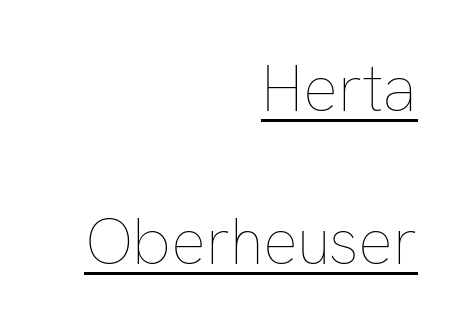
The passage shown is underscored from start to finish. One-word summary of the alignment: right. Each word holds together tightly as a unit, with standard inter-letter gaps. Think of a printed novel: that variable character pitch is what you see here. When letters stand straight like this, we call the style roman or upright. Leading: increased.
